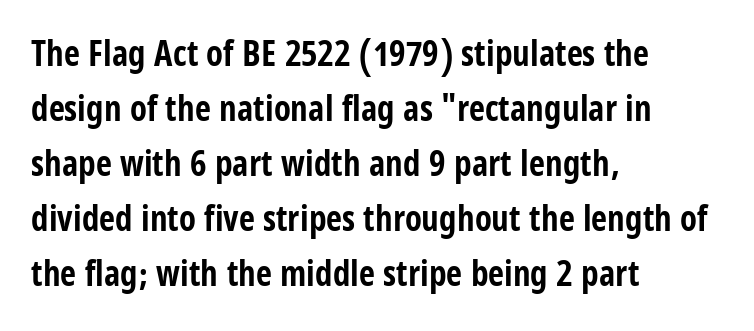
Regarding leading, the lines here are spaced in the standard way. Anything drawn beneath the words? Only blank space. The letters advance in unequal steps, a hallmark of proportional type. Glyph-to-glyph distance matches everyday printed text. The typeface chosen for these lines omits serifs. Teacher's note: observe the even left margin — that is flush-left alignment.
